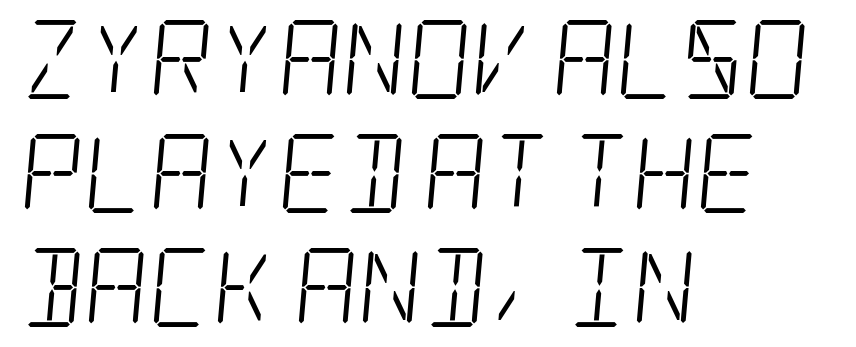
Q: Is the text bold? A: No.
Q: Is the typeface a serif or a sans-serif typeface? A: Serif.
Q: Is the text underlined? A: No.
Q: How is the paragraph aligned? A: Left-aligned.
Q: Is the spacing between letters normal or unusually wide? A: Normal.
Q: Is the spacing between lines tight, normal or loose? A: Normal.
Q: Width (condensed, normal, or wide)? A: Condensed.
Q: Stroke contrast? A: Low.
Q: x-height? A: Large.
